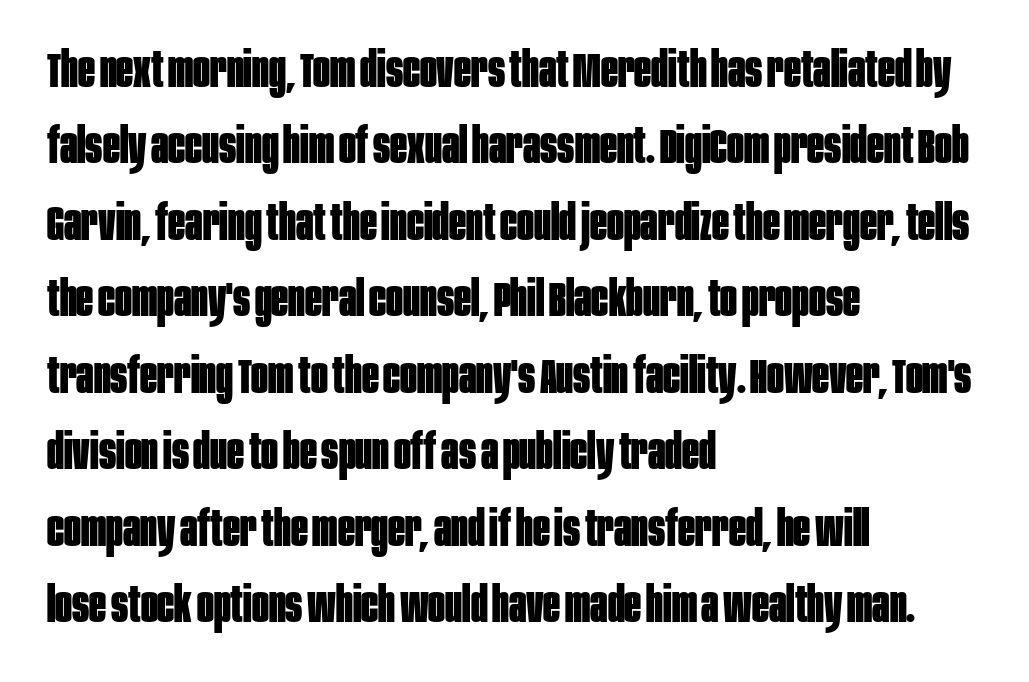
The letters stand straight up with perfectly vertical stems. Look at the stroke-to-counter ratio: heavy, a bold. A bare baseline throughout the passage. Successive baselines arrive at the customary interval.
